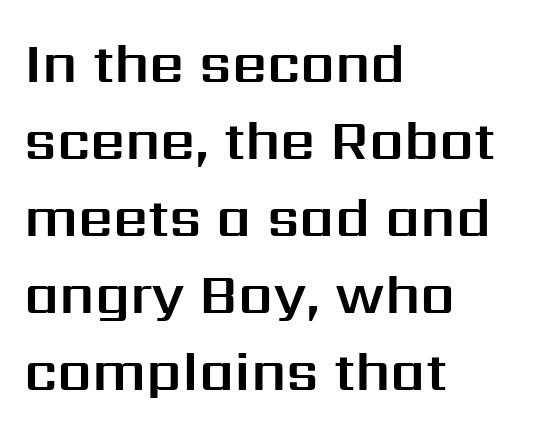
Standard letterfit; no display-style spreading of the glyphs. Check the space under the baseline: it is left empty. The space between consecutive lines is moderate. Grotesque or geometric, the face here clearly has no serifs. The lettering holds an erect, upright posture throughout. Typeset ragged right — the left edge is the straight one.
